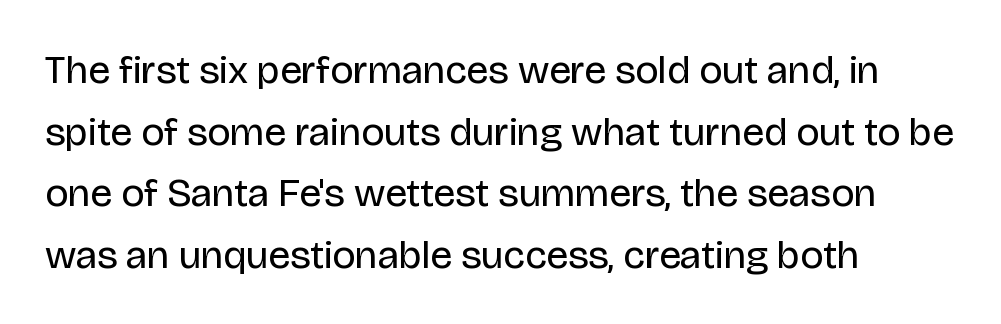
Q: Is the text bold? A: No.
Q: Is the text italic (slanted)? A: No, it is upright.
Q: Is the typeface a serif or a sans-serif typeface? A: Sans-serif.
Q: Is the text underlined? A: No.
Q: How is the paragraph aligned? A: Left-aligned.
Q: Is the spacing between letters normal or unusually wide? A: Normal.
Q: Is the spacing between lines tight, normal or loose? A: Normal.
Q: Width (condensed, normal, or wide)? A: Normal.
Q: Stroke contrast? A: Low.
Q: x-height? A: Large.
Q: Monospaced? A: No.
